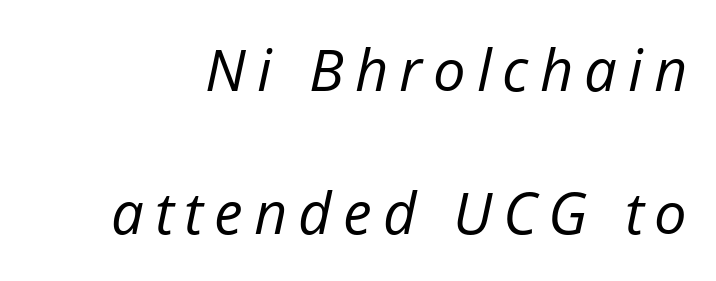
The space directly below the letters is spotless. Is there much room between lines? Yes — plenty of vertical air separates them. Rendered with sloped, italic letterforms. A typesetter would call this proportional, since set widths differ per character. Vertical stems look standard width or narrower in stroke.
